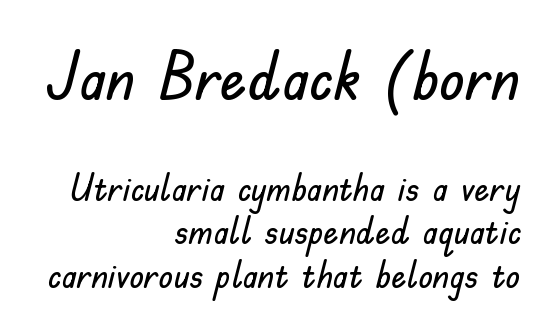
{"serif": "no", "width": "normal", "stroke_contrast": "low", "x_height": "small", "monospaced": "no", "underline": "no", "align": "right", "line_spacing": "tight", "line_spacing_ratio": 1.15, "letter_spacing": "normal", "letter_spacing_em": 0.0, "larger_block": "first", "size_ratio": 1.76, "glyph_px": 67}
